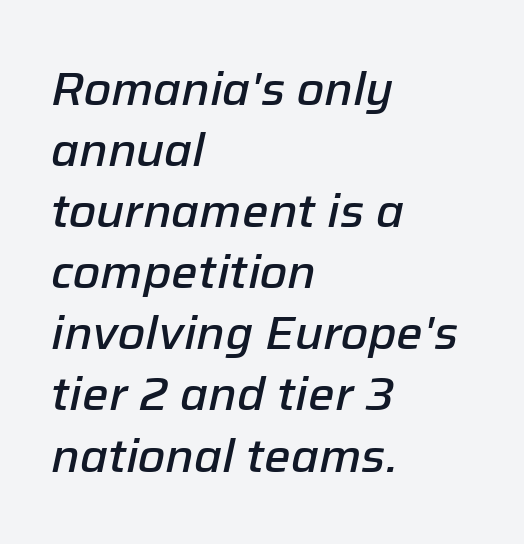
{"italic": "yes", "lean": "right", "slant_degrees": 12, "bold": "semi", "weight": "semibold", "width": "normal", "stroke_contrast": "low", "x_height": "medium", "monospaced": "no", "underline": "no", "align": "left", "line_spacing": "normal", "line_spacing_ratio": 1.3, "letter_spacing": "normal", "letter_spacing_em": 0.0, "glyph_px": 47}
